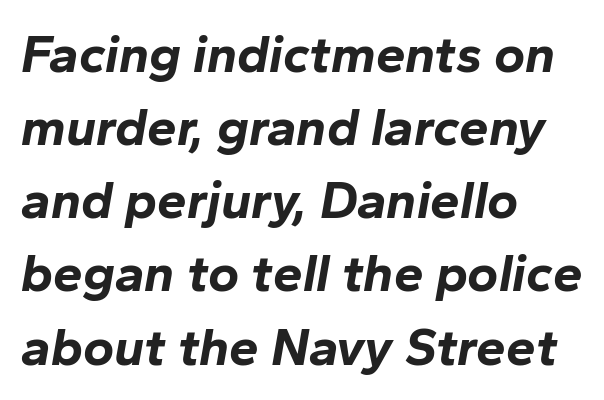
The face used here is rendered with its standard letterfit. If you measured baseline to baseline, you'd find a middling distance. Line starts are locked; line ends wander. Italic? Definitely — the glyphs are oblique. Its strokes are broad and dark, the hallmark of bold type.
